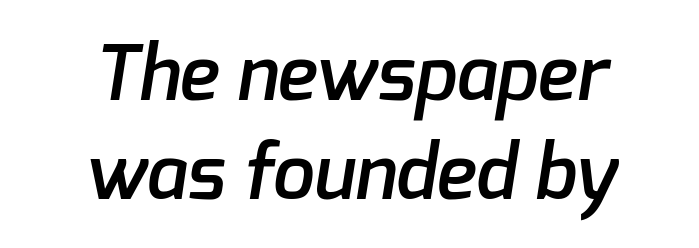
Q: Is the text bold? A: Semi-bold.
Q: Is the typeface a serif or a sans-serif typeface? A: Sans-serif.
Q: Is the text underlined? A: No.
Q: How is the paragraph aligned? A: Centered.
Q: Is the spacing between letters normal or unusually wide? A: Normal.
Q: Is the spacing between lines tight, normal or loose? A: Normal.
Q: Width (condensed, normal, or wide)? A: Normal.
Q: Stroke contrast? A: Low.
Q: x-height? A: Medium.
Q: Monospaced? A: No.
